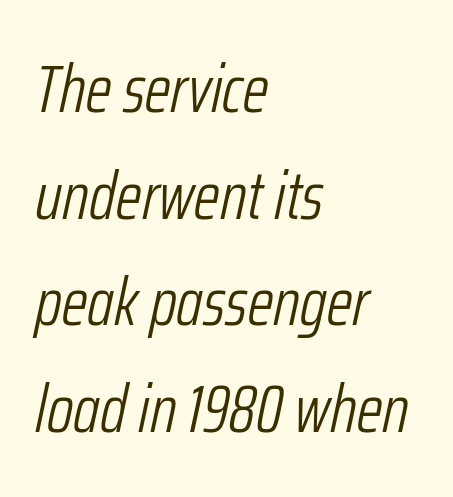
{"italic": "yes", "lean": "right", "slant_degrees": 12, "bold": "no", "weight": "light", "width": "condensed", "stroke_contrast": "low", "x_height": "medium", "monospaced": "no", "underline": "no", "align": "left", "line_spacing": "normal", "line_spacing_ratio": 1.59, "letter_spacing": "normal", "letter_spacing_em": 0.0, "glyph_px": 67}
